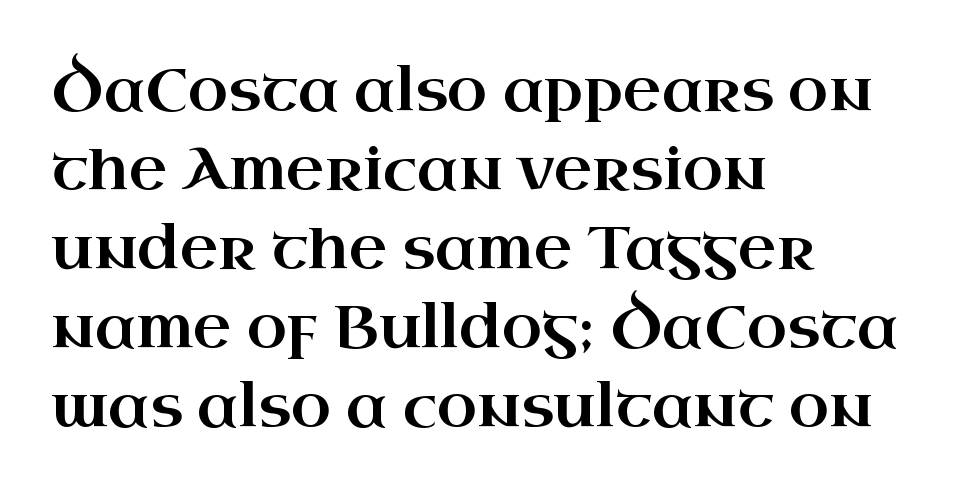
You could not count columns in this text — the font is proportionally spaced. Old-style or modern, the face here clearly has serifs. Posture: upright roman. Nothing unusual about the tracking: characters are spaced as the font intends. The zone under the glyphs is completely vacant.
